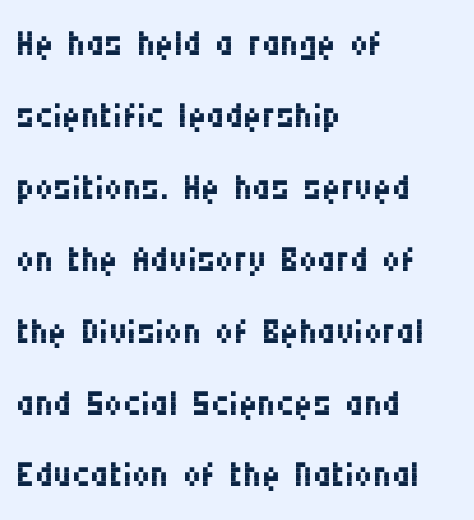
The image shows 51 px regular-weight, condensed sans-serif type, upright; set left-aligned, normal line spacing (1.41x), normal letter spacing, not underlined; medium stroke contrast and a large x-height.
